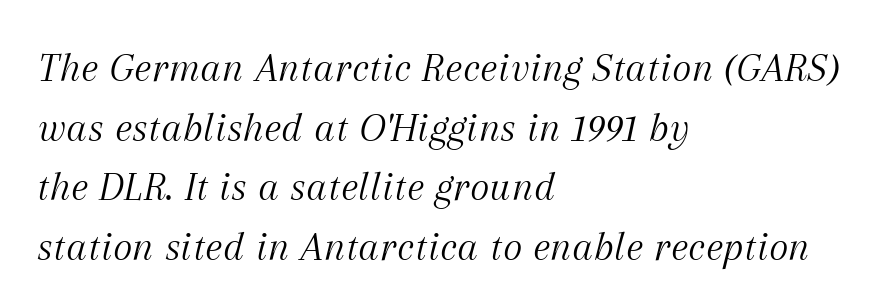
The image shows 42 px light serif type, italic (leaning right); set left-aligned, normal line spacing (1.42x), normal letter spacing, not underlined; medium stroke contrast and a medium x-height.
